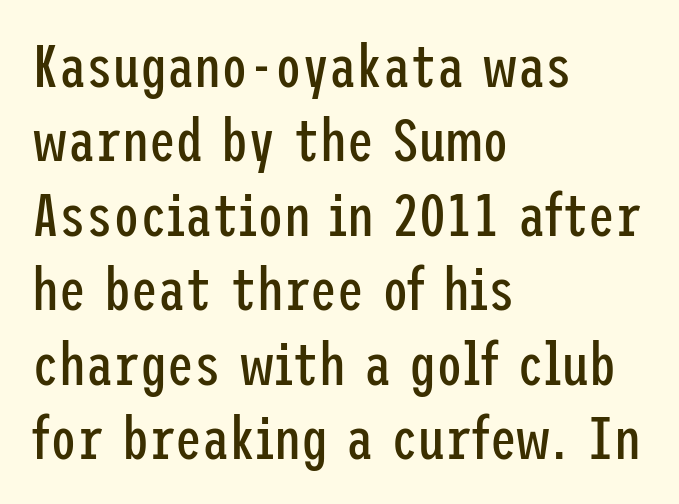
The image shows 60 px regular-weight, condensed sans-serif type, upright; set left-aligned, line spacing 1.24x, normal letter spacing, not underlined; low stroke contrast and a medium x-height.
